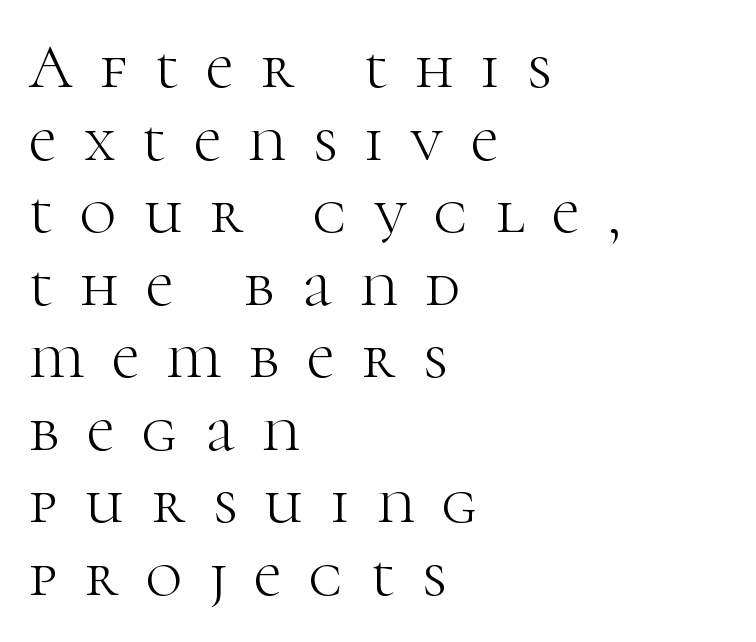
{"serif": "yes", "italic": "no", "bold": "no", "weight": "light", "width": "normal", "stroke_contrast": "high", "x_height": "medium", "monospaced": "no", "underline": "no", "align": "left", "line_spacing_ratio": 1.17, "letter_spacing": "wide", "letter_spacing_em": 0.45, "glyph_px": 62}
